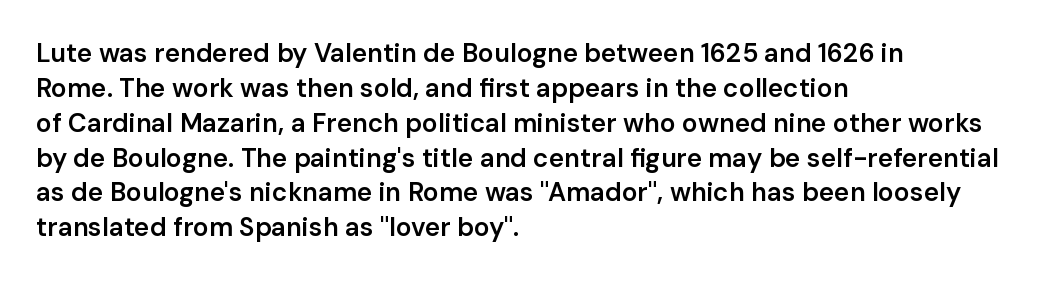
These words are printed semibold, heavier than regular yet not bold. If you measured baseline to baseline, you'd find a middling distance. Upright lettering throughout. Plain, unruled lines of type. Characters follow at the spacing the type designer built in. The lines in this sample share a left origin and differ only in where they stop.
